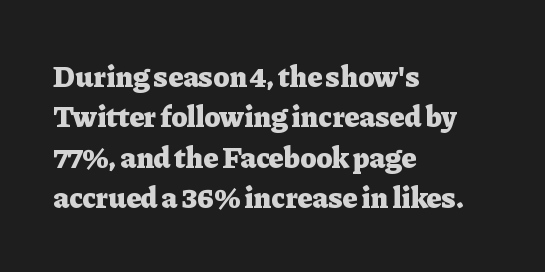
Plenty of ink on the page — the face is bold. The font family rendered here belongs to the serif group. Each letter keeps its own natural width here, so spacing adapts to shape. Honestly, there is no underline to notice here at all.
